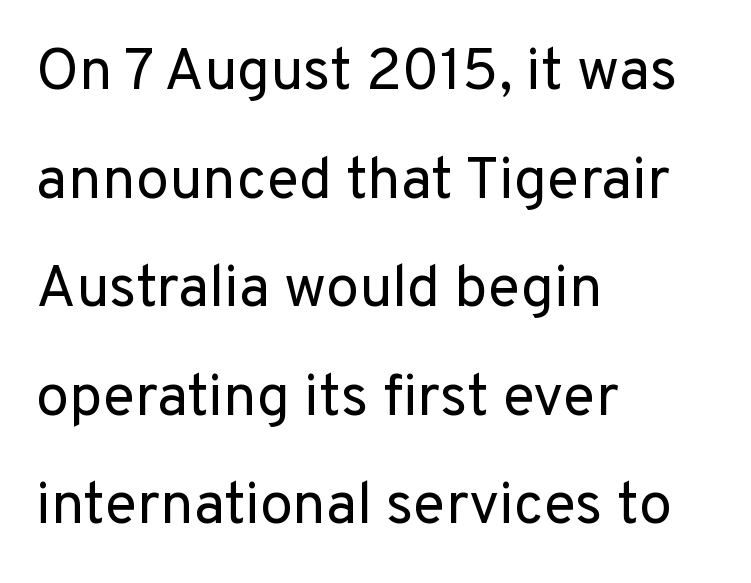
Q: Is the text bold? A: No.
Q: Is the text italic (slanted)? A: No, it is upright.
Q: Is the typeface a serif or a sans-serif typeface? A: Sans-serif.
Q: Is the text underlined? A: No.
Q: How is the paragraph aligned? A: Left-aligned.
Q: Is the spacing between letters normal or unusually wide? A: Normal.
Q: Width (condensed, normal, or wide)? A: Normal.
Q: Stroke contrast? A: Low.
Q: x-height? A: Medium.
Q: Monospaced? A: No.
